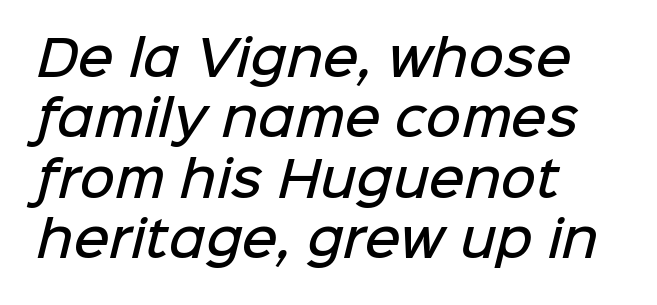
The image shows 49 px semibold sans-serif type; set left-aligned, line spacing 1.23x, normal letter spacing, not underlined; low stroke contrast and a medium x-height.
